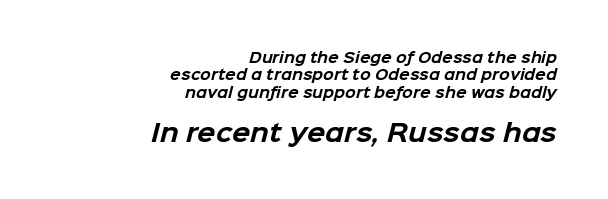
Q: Is the text bold? A: Yes.
Q: Is the text underlined? A: No.
Q: How is the paragraph aligned? A: Right-aligned.
Q: Is the spacing between letters normal or unusually wide? A: Normal.
Q: Which block of text is set in a larger size, the first (top) or the second (bottom)? A: The second (bottom) one.
